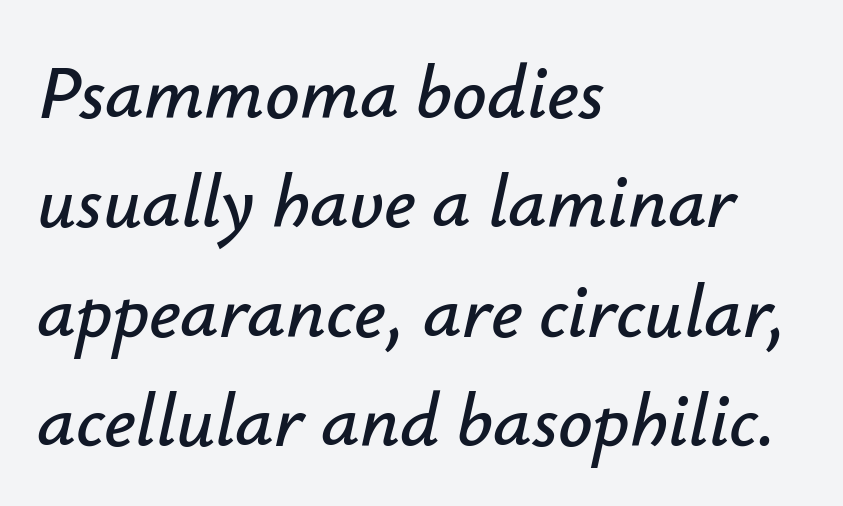
{"italic": "yes", "lean": "right", "slant_degrees": 12, "width": "normal", "stroke_contrast": "low", "x_height": "small", "monospaced": "no", "underline": "no", "align": "left", "line_spacing": "normal", "line_spacing_ratio": 1.44, "letter_spacing": "normal", "letter_spacing_em": 0.0, "glyph_px": 76}
